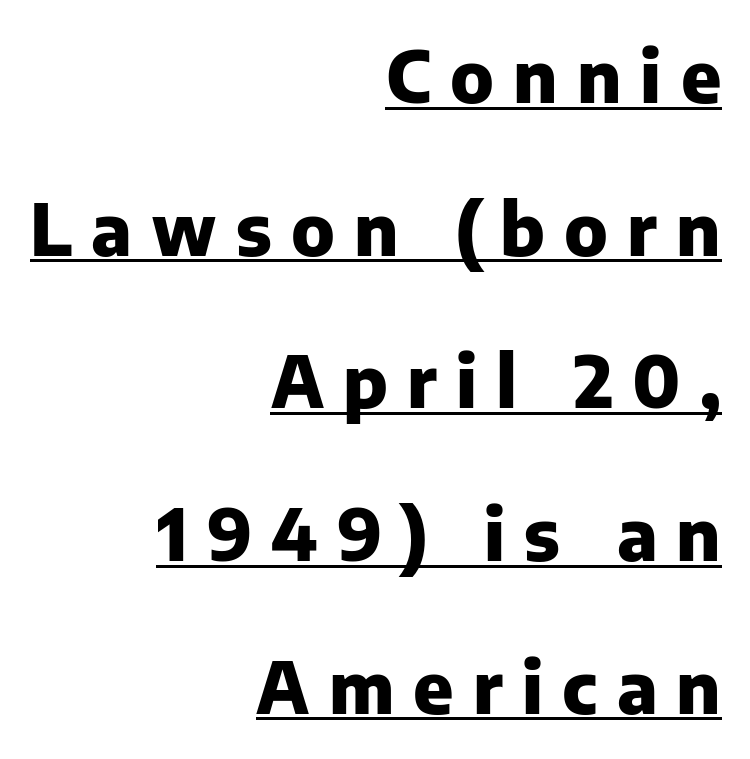
Q: Is the text bold? A: Yes.
Q: Is the text italic (slanted)? A: No, it is upright.
Q: Is the typeface a serif or a sans-serif typeface? A: Sans-serif.
Q: Is the text underlined? A: Yes.
Q: How is the paragraph aligned? A: Right-aligned.
Q: Is the spacing between letters normal or unusually wide? A: Unusually wide.
Q: Is the spacing between lines tight, normal or loose? A: Loose.
Q: Width (condensed, normal, or wide)? A: Normal.
Q: Stroke contrast? A: Low.
Q: x-height? A: Medium.
Q: Monospaced? A: No.
